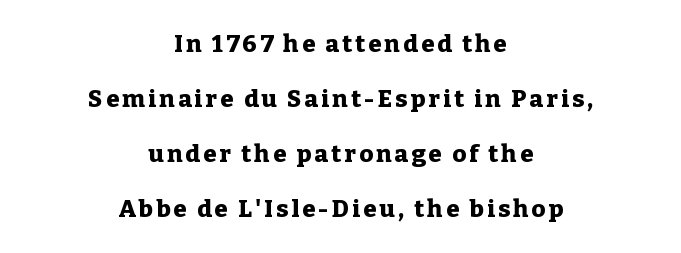
Q: Is the text bold? A: Yes.
Q: Is the text italic (slanted)? A: No, it is upright.
Q: Is the text underlined? A: No.
Q: How is the paragraph aligned? A: Centered.
Q: Is the spacing between lines tight, normal or loose? A: Loose.
